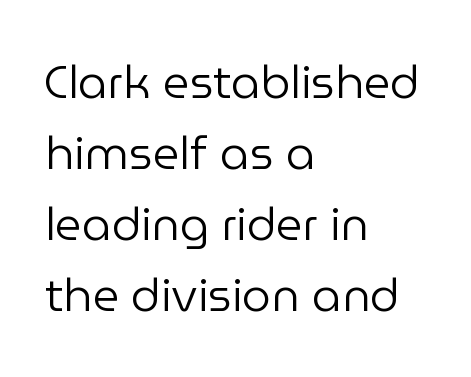
{"serif": "no", "italic": "no", "bold": "no", "weight": "regular", "width": "normal", "stroke_contrast": "low", "x_height": "medium", "monospaced": "no", "underline": "no", "align": "left", "line_spacing": "normal", "line_spacing_ratio": 1.54, "letter_spacing": "normal", "letter_spacing_em": 0.0, "glyph_px": 46}
